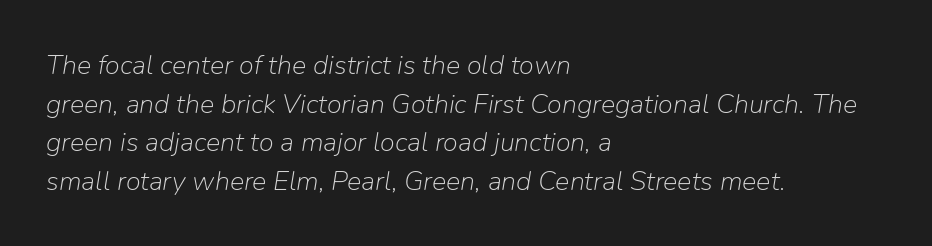
Q: Is the text bold? A: No.
Q: Is the text italic (slanted)? A: Yes, it leans right by about 9 degrees.
Q: Is the text underlined? A: No.
Q: How is the paragraph aligned? A: Left-aligned.
Q: Is the spacing between letters normal or unusually wide? A: Normal.
Q: Is the spacing between lines tight, normal or loose? A: Normal.
